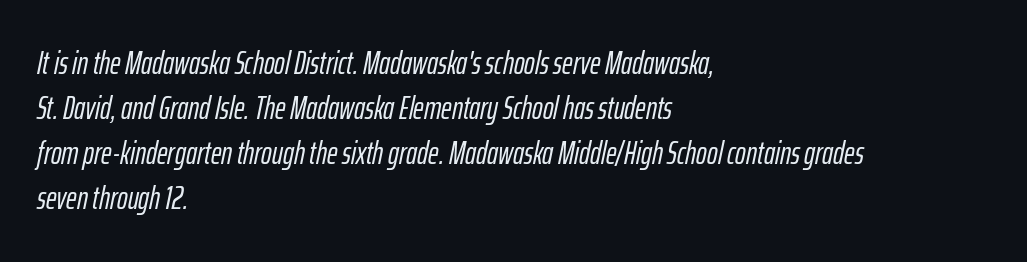
The image shows 32 px condensed type, italic (leaning right); set left-aligned, normal line spacing (1.41x), normal letter spacing, not underlined; low stroke contrast and a medium x-height.
